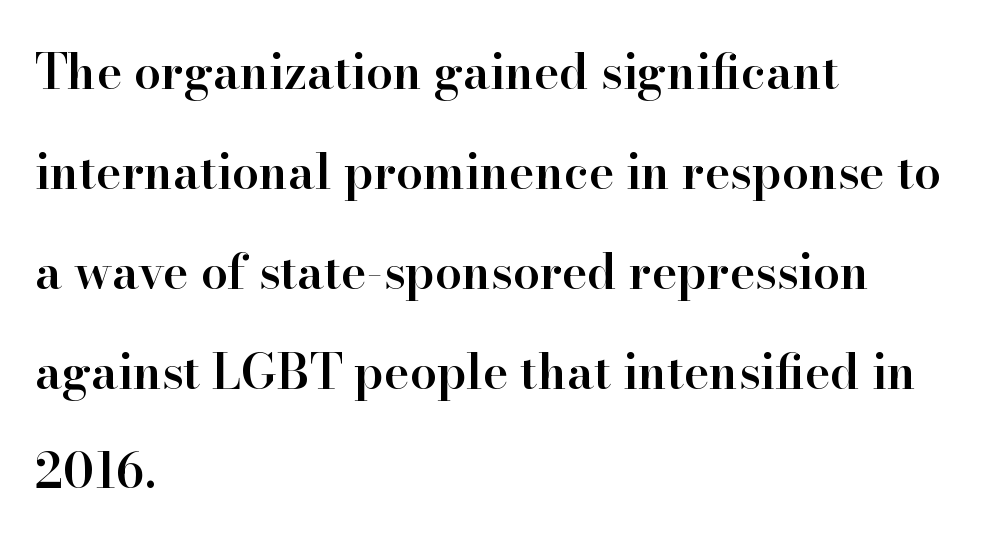
Q: Is the text bold? A: Semi-bold.
Q: Is the text italic (slanted)? A: No, it is upright.
Q: Is the typeface a serif or a sans-serif typeface? A: Serif.
Q: Is the text underlined? A: No.
Q: How is the paragraph aligned? A: Left-aligned.
Q: Is the spacing between letters normal or unusually wide? A: Normal.
Q: Is the spacing between lines tight, normal or loose? A: Loose.
Q: Width (condensed, normal, or wide)? A: Normal.
Q: Stroke contrast? A: High.
Q: x-height? A: Small.
Q: Monospaced? A: No.
